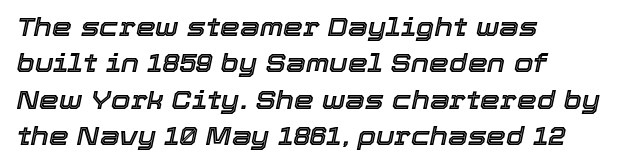
Decoration check: the copy has no underline. Horizontal alignment here is leftward, the default for most running prose. Line spacing here is normal. Each word holds together tightly as a unit, with standard inter-letter gaps.
